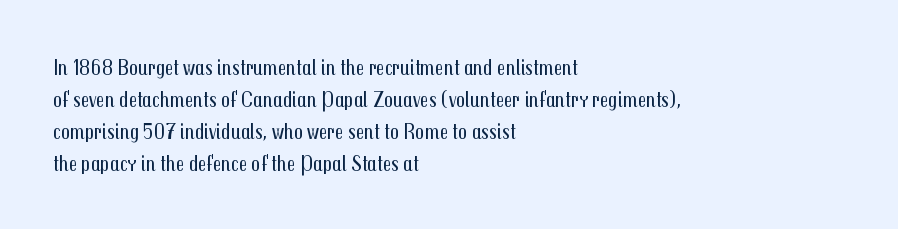
This sample uses an upright cut, with every glyph sitting square on the baseline. Check the space under the baseline: it is left empty. These lines are set flush left with a ragged right edge. Weight: not bold — regular or lighter.
